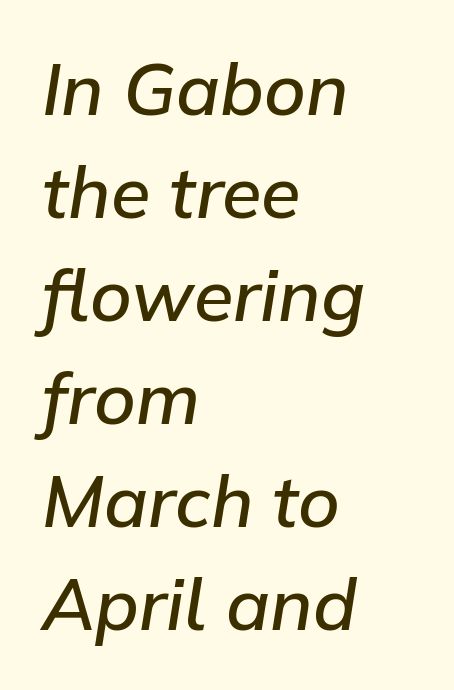
The image shows 72 px semibold type, italic (leaning right); set left-aligned, normal line spacing (1.43x), normal letter spacing, not underlined; low stroke contrast and a medium x-height.
